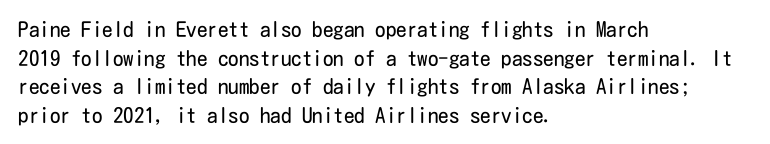
Line beginnings align vertically; line endings do not. Whoever set this chose a conventional vertical rhythm. Stroke mass is kept to a normal reading level or below. Nobody touched the tracking dial on this one.
